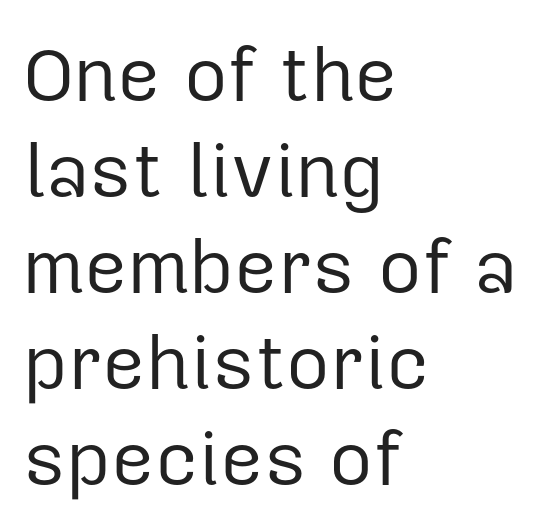
Vertical spacing — default. You could not count columns in this text — the font is proportionally spaced. The type family on display is of the sans-serif kind. The characters are drawn with everyday or finer stroke widths.
